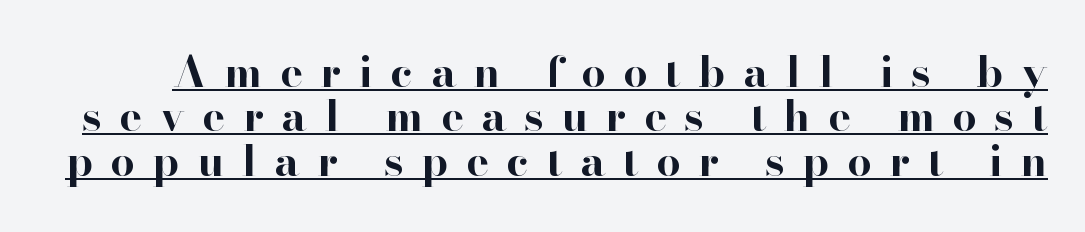
Varying glyph widths throughout — classic text-font behaviour. Glance below the letters and you will spot a drawn line. Someone cranked the tracking dial way up on this one. The type sits square on the baseline with zero lean. The characters look thick and weighty, a clear bold.
